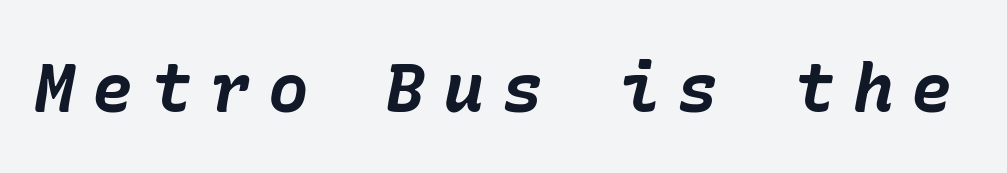
Slanted lettering throughout. The passage shown has open, widely tracked lettering throughout. Plain, unruled lines of type. A dark, heavy texture on the line: the type is bold.
